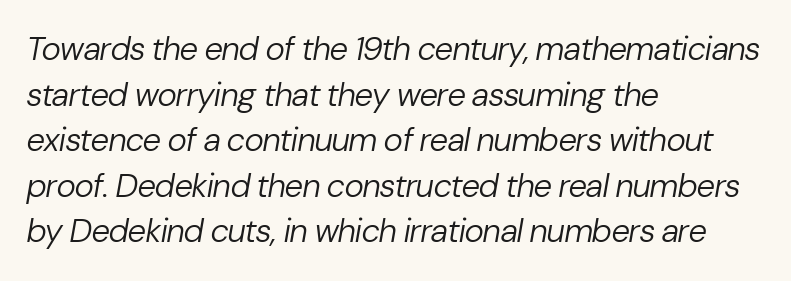
Q: Is the text bold? A: No.
Q: Is the text italic (slanted)? A: Yes, it leans right by about 10 degrees.
Q: Is the text underlined? A: No.
Q: How is the paragraph aligned? A: Left-aligned.
Q: Is the spacing between letters normal or unusually wide? A: Normal.
Q: Is the spacing between lines tight, normal or loose? A: Normal.
Q: Width (condensed, normal, or wide)? A: Normal.
Q: Stroke contrast? A: Low.
Q: x-height? A: Medium.
Q: Monospaced? A: No.
